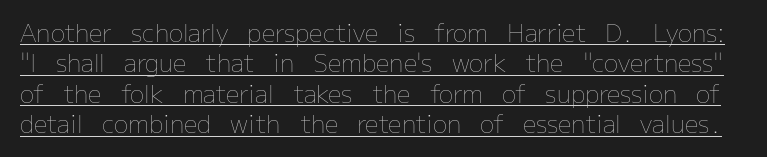
{"italic": "no", "bold": "no", "underline": "yes", "line_spacing": "normal", "line_spacing_ratio": 1.27, "letter_spacing": "normal", "letter_spacing_em": 0.0, "glyph_px": 24}
